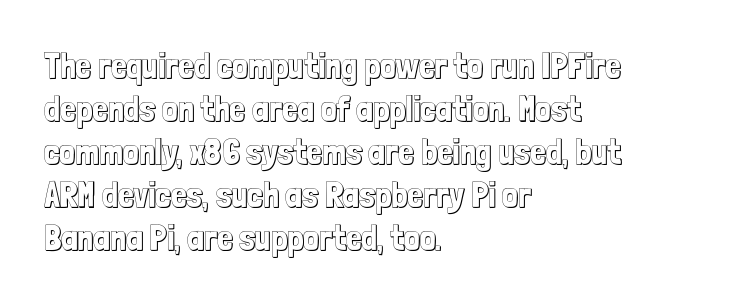
The image shows 35 px condensed type, upright; set left-aligned, line spacing 1.23x, normal letter spacing, not underlined; a medium x-height.
